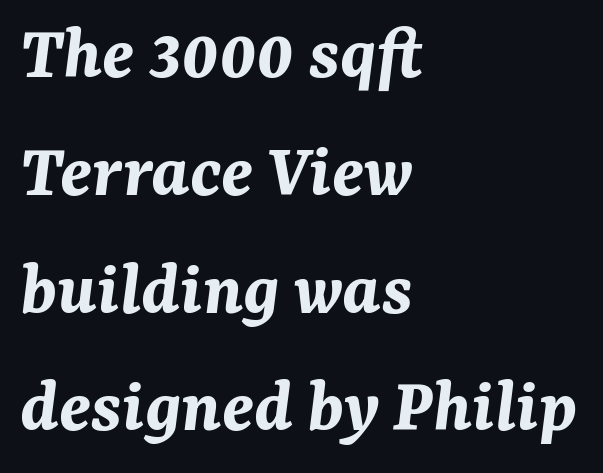
Q: Is the text bold? A: Yes.
Q: Is the text italic (slanted)? A: Yes, it leans right by about 7 degrees.
Q: Is the text underlined? A: No.
Q: How is the paragraph aligned? A: Left-aligned.
Q: Is the spacing between letters normal or unusually wide? A: Normal.
Q: Is the spacing between lines tight, normal or loose? A: Normal.
Q: Width (condensed, normal, or wide)? A: Normal.
Q: Stroke contrast? A: Medium.
Q: x-height? A: Medium.
Q: Monospaced? A: No.
